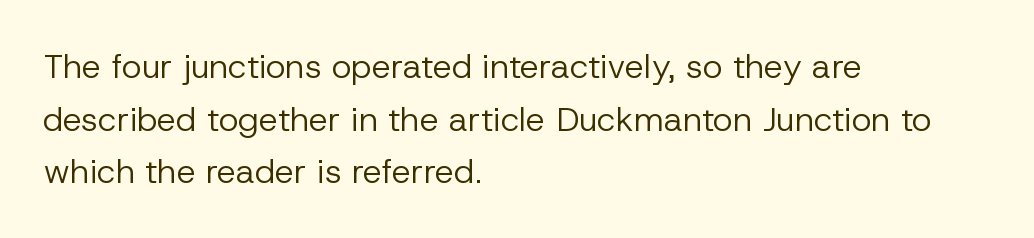
The designer went with a sans here, leaving each stem footless. Each stroke keeps to a modest, everyday thickness or less. You could call the tracking neutral — neither tight nor loose. The lines sit at an ordinary, default distance from one another. Do the characters align in a grid? No, the font is proportional.
